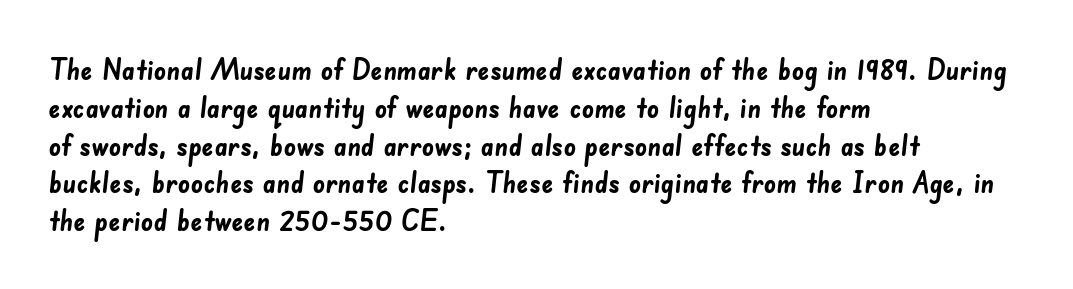
{"serif": "no", "bold": "yes", "weight": "semibold", "width": "normal", "stroke_contrast": "low", "x_height": "small", "monospaced": "no", "underline": "no", "align": "left", "line_spacing": "normal", "line_spacing_ratio": 1.26, "letter_spacing": "normal", "letter_spacing_em": 0.0, "glyph_px": 30}
